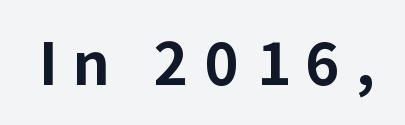
Quick note: not italic, upright. Notice how thick the strokes are: this is what a full bold looks like. A clean baseline with only descenders dipping below it. Tracking here is generous; glyphs stand well apart from one another.
